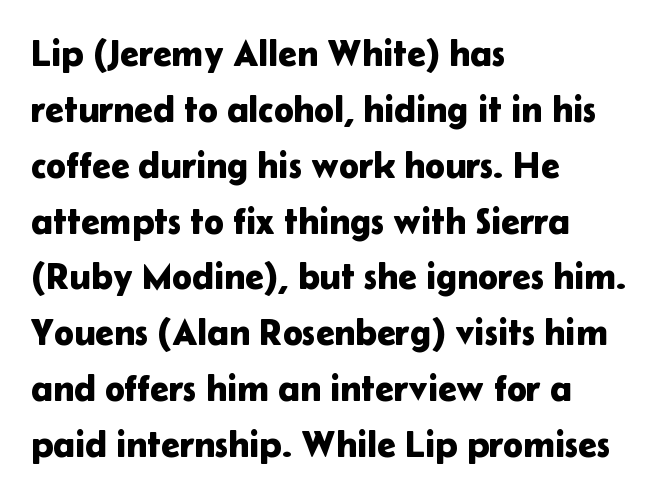
Q: Is the text italic (slanted)? A: No, it is upright.
Q: Is the typeface a serif or a sans-serif typeface? A: Sans-serif.
Q: Is the text underlined? A: No.
Q: How is the paragraph aligned? A: Left-aligned.
Q: Is the spacing between letters normal or unusually wide? A: Normal.
Q: Is the spacing between lines tight, normal or loose? A: Normal.
Q: Width (condensed, normal, or wide)? A: Normal.
Q: Stroke contrast? A: Low.
Q: x-height? A: Medium.
Q: Monospaced? A: No.
